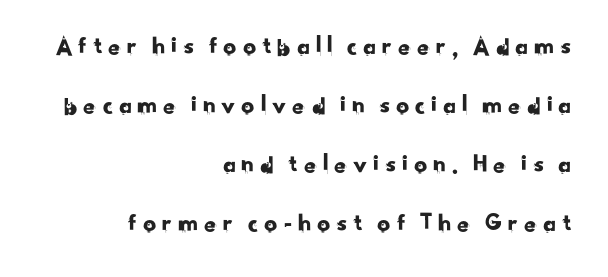
Check the space under the baseline: it is left empty. You could fit nearly another row in the gap between these rows. Which margin do the lines hug? The right one — the left edge is uneven.
